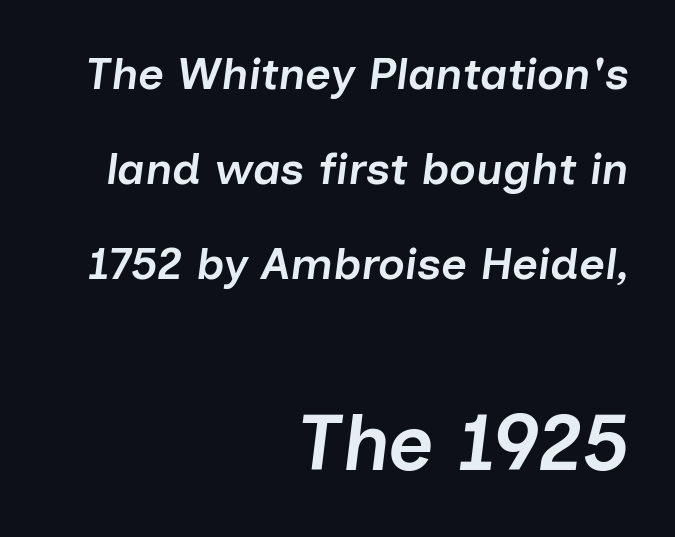
Type size steps up from the first block to the second. Only glyphs here, with clear space below each row. These lines are rendered in a variable-pitch font. There's an unmistakable incline to the writing here.
